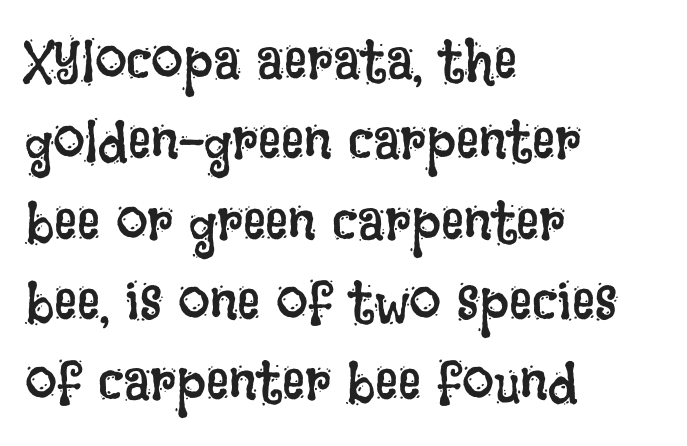
Weight: not bold — regular or lighter. Baseline-to-baseline distance is the conventional proportion of letter height. Do the characters align in a grid? No, the font is proportional. The font's upright variant was chosen for this text. The gaps between neighbouring characters are ordinary and unremarkable.
